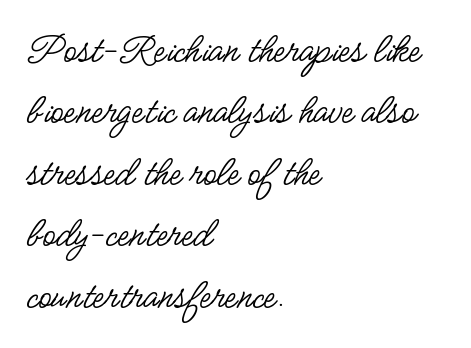
The image shows 43 px regular-weight, condensed sans-serif type; set left-aligned, normal line spacing (1.43x), normal letter spacing, not underlined; low stroke contrast and a small x-height.
